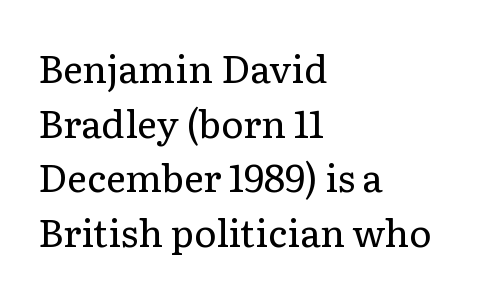
A roman cut, with each character standing at attention. Plain, unruled lines of type. Between one letter and the next there's only the usual sliver of space. Spacing verdict: proportional, widths tailored to each character. Heaviness? Minimal to ordinary, like unemphasized prose.
